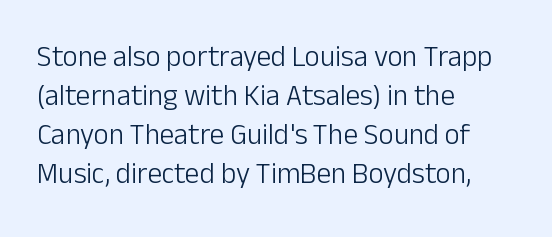
Normally led — the rows are evenly, conventionally spaced. Is the type heavy? It reads as light-to-regular instead. A roman cut, with each character standing at attention. Here the designer chose a conventional face with non-uniform glyph widths. Type style note: lacks serifs. Any mark beneath the type? The region is blank.
